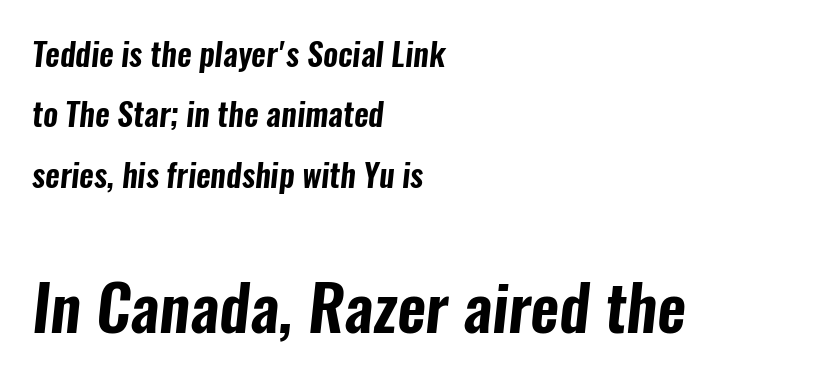
Plain, unruled lines of type. Caption: standard tracking, unaltered. The typesetter chose a ragged-right arrangement here. Size contrast runs from small at the top to large at the bottom. A typesetter would call this proportional, since set widths differ per character. The characters display no serif detailing; their extremities are plain.
